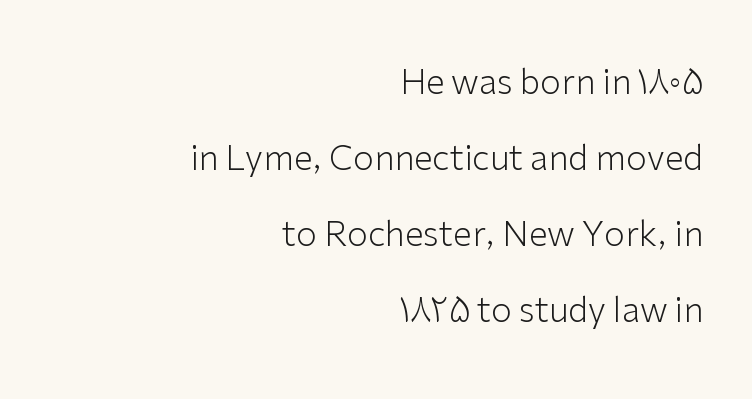
The image shows 34 px light sans-serif type, upright; set right-aligned, loose line spacing (2.24x), normal letter spacing, not underlined; low stroke contrast and a medium x-height.
